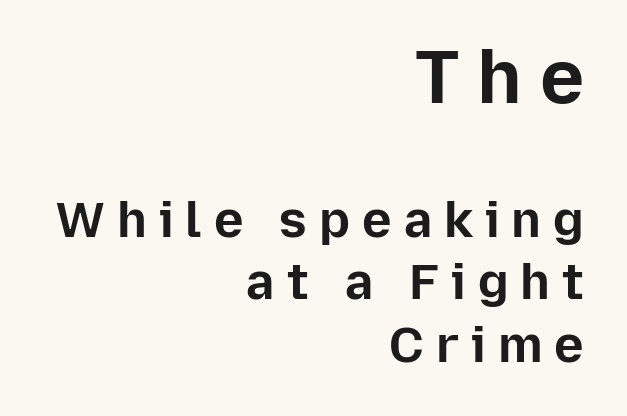
These lines have a slow, spaced-out rhythm from letter to letter. Its strokes are broad and dark, the hallmark of bold type. The face used here appears at its bigger size in the upper chunk. This rendering uses right alignment, leaving the left contour irregular. Horizontal bands of white between lines are of average thickness. Character widths vary here, with narrow letters taking less room than wide ones.
